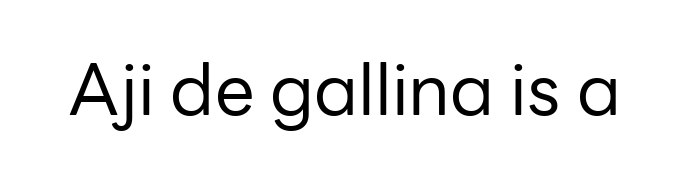
The image shows 71 px regular-weight sans-serif type, upright; set normal letter spacing, not underlined; low stroke contrast and a medium x-height.
